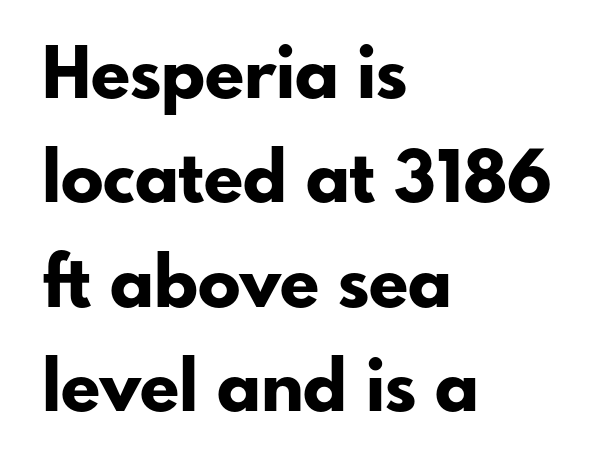
{"serif": "no", "italic": "no", "bold": "yes", "weight": "bold", "width": "normal", "stroke_contrast": "low", "x_height": "small", "monospaced": "no", "underline": "no", "align": "left", "line_spacing": "normal", "line_spacing_ratio": 1.47, "letter_spacing": "normal", "letter_spacing_em": 0.0, "glyph_px": 71}
